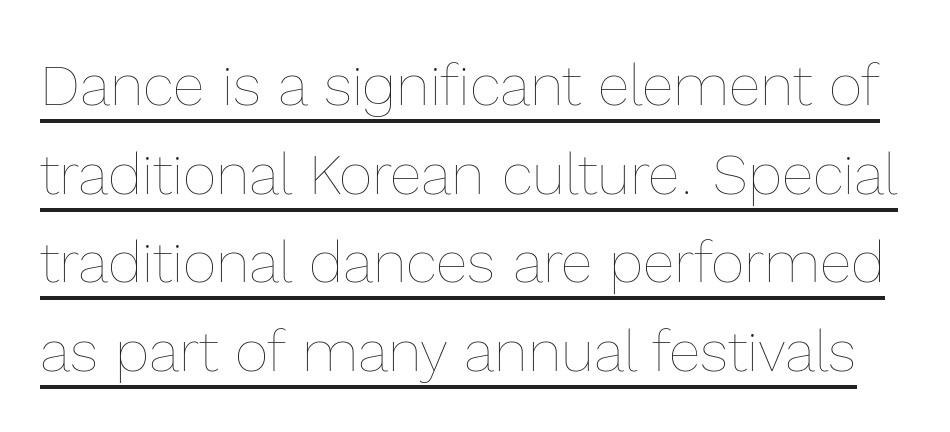
Spacing verdict: proportional, widths tailored to each character. Default kerning and tracking; the words read as compact shapes. Weight: in the light-to-regular range. The leading is moderate, giving the passage an even texture.
